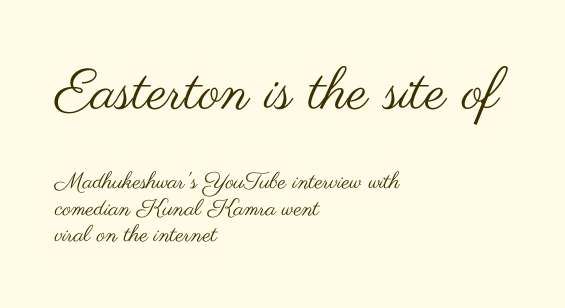
Words float on clear page, feet unadorned. Proportional: the letters do not fall into vertical columns. The leading is snug, giving the passage a crowded texture. You can tell from the bare stems that sans-serif type was used. The ragged edge is on the right, which tells us the setting is flush left.
